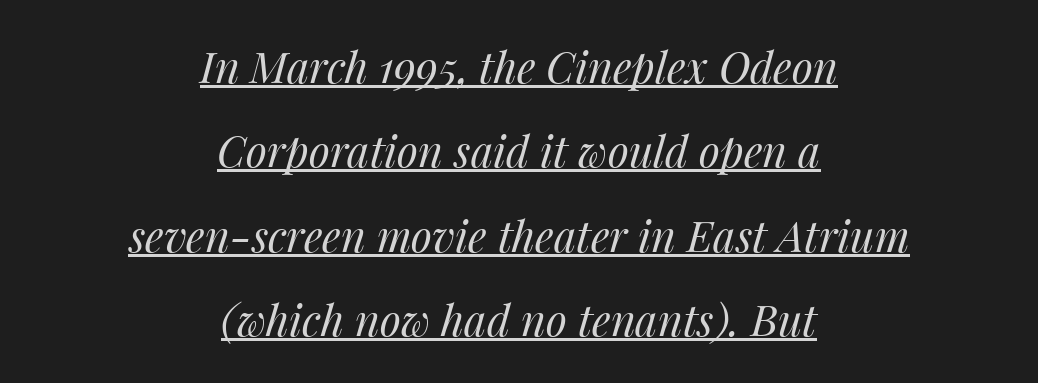
The letters sit at their default tracking, neither squeezed nor spread. This reads as an unemphasized weight, regular at the heaviest. Style check: oblique. The rendering uses natural spacing where letterforms have individual widths. Underlined type. A great deal of white space separates one row of letters from the next.
